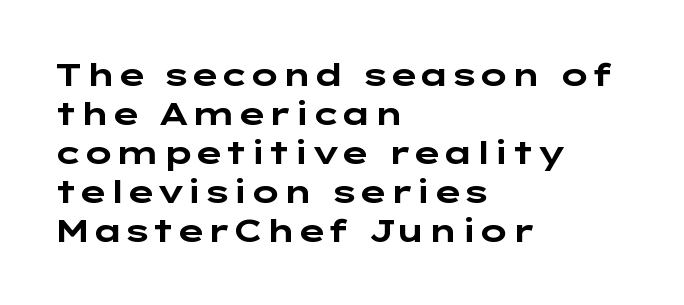
The zone under the glyphs is completely vacant. Regarding serifs, this sample does without them. Alignment: flush left. Style check: upright. Does the weight exceed regular? Yes, all the way to bold. A typesetter would call this zero additional tracking.
